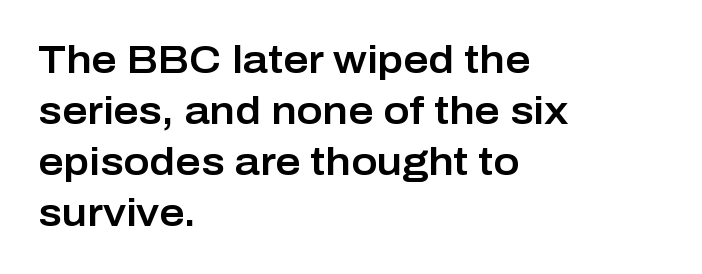
{"serif": "no", "italic": "no", "width": "normal", "stroke_contrast": "low", "x_height": "medium", "monospaced": "no", "underline": "no", "align": "left", "line_spacing": "normal", "line_spacing_ratio": 1.31, "letter_spacing": "normal", "letter_spacing_em": 0.0, "glyph_px": 39}
